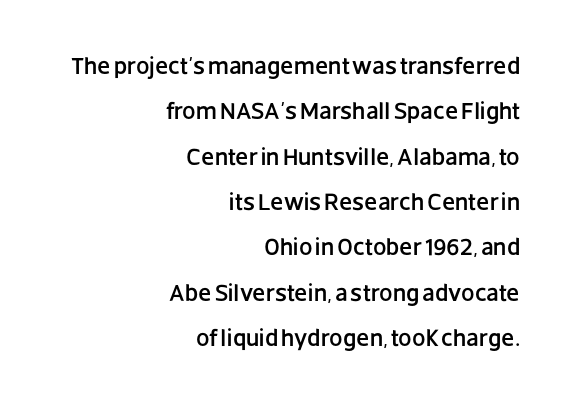
The image shows 24 px text type, upright; set right-aligned, line spacing 1.89x, normal letter spacing, not underlined.
